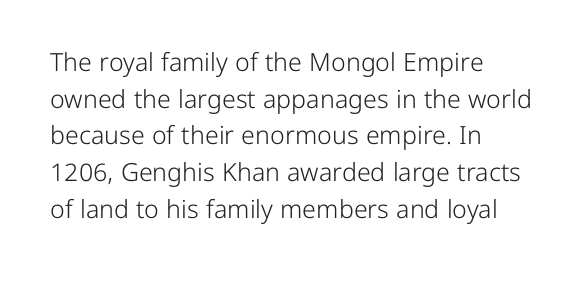
Q: Is the text bold? A: No.
Q: Is the text italic (slanted)? A: No, it is upright.
Q: Is the text underlined? A: No.
Q: How is the paragraph aligned? A: Left-aligned.
Q: Is the spacing between letters normal or unusually wide? A: Normal.
Q: Is the spacing between lines tight, normal or loose? A: Normal.
